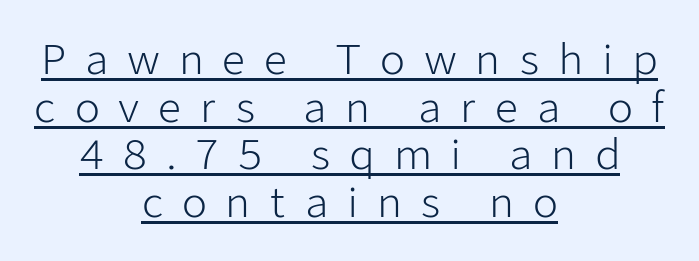
Loose tracking; the words dissolve into strings of separated letters. Are there feet on the stems? There aren't — it's a sans. The rendering uses natural spacing where letterforms have individual widths. These characters rest on top of a visible drawn line. On a weight scale, this lands at 450 or below.
